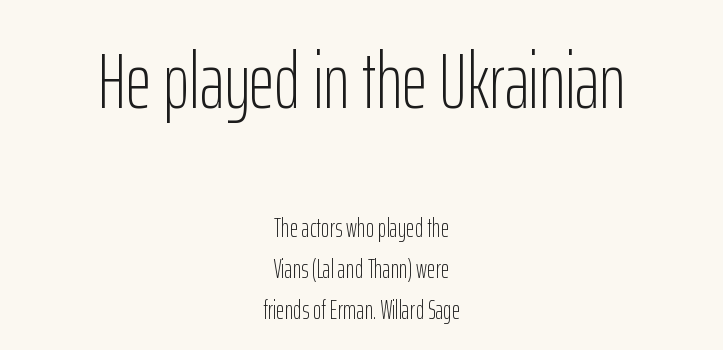
Stroke terminals: plain, sans-serif. Character widths vary here, with narrow letters taking less room than wide ones. These lines stack symmetrically, like a column narrowing and widening about its center. Vertical spacing — default.
